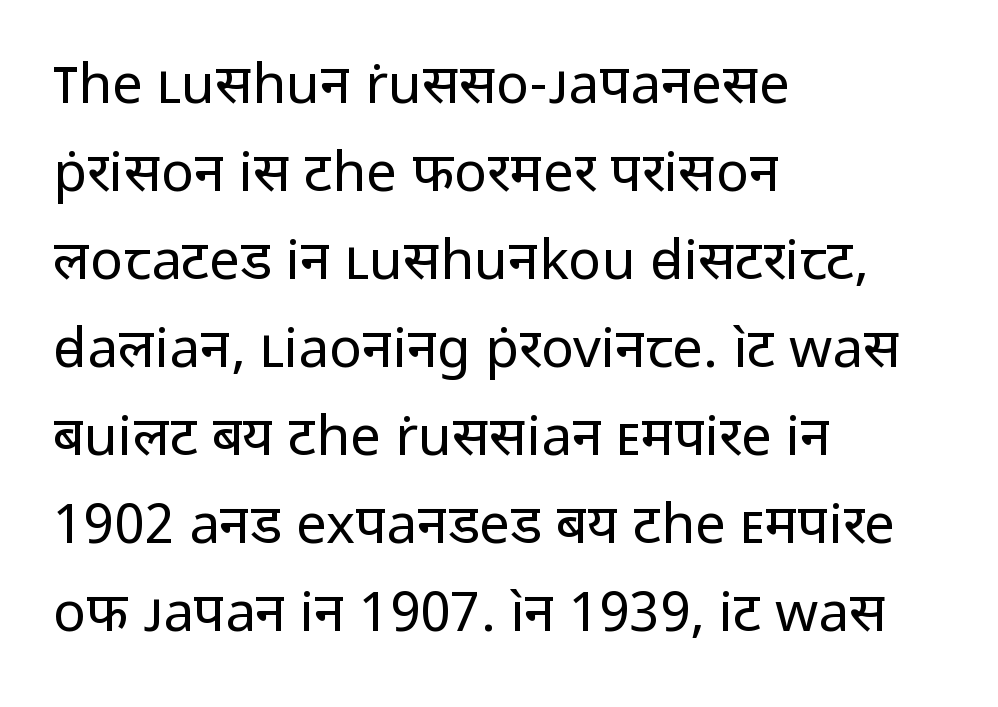
Q: Is the text bold? A: No.
Q: Is the text italic (slanted)? A: No, it is upright.
Q: Is the typeface a serif or a sans-serif typeface? A: Sans-serif.
Q: Is the text underlined? A: No.
Q: How is the paragraph aligned? A: Left-aligned.
Q: Is the spacing between letters normal or unusually wide? A: Normal.
Q: Is the spacing between lines tight, normal or loose? A: Normal.
Q: Width (condensed, normal, or wide)? A: Normal.
Q: Stroke contrast? A: Low.
Q: x-height? A: Medium.
Q: Monospaced? A: No.
